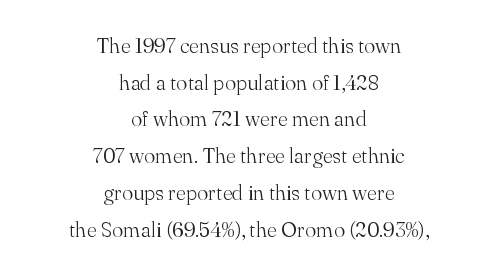
The image shows 21 px text type, upright; set centered, line spacing 1.75x, normal letter spacing, not underlined.
